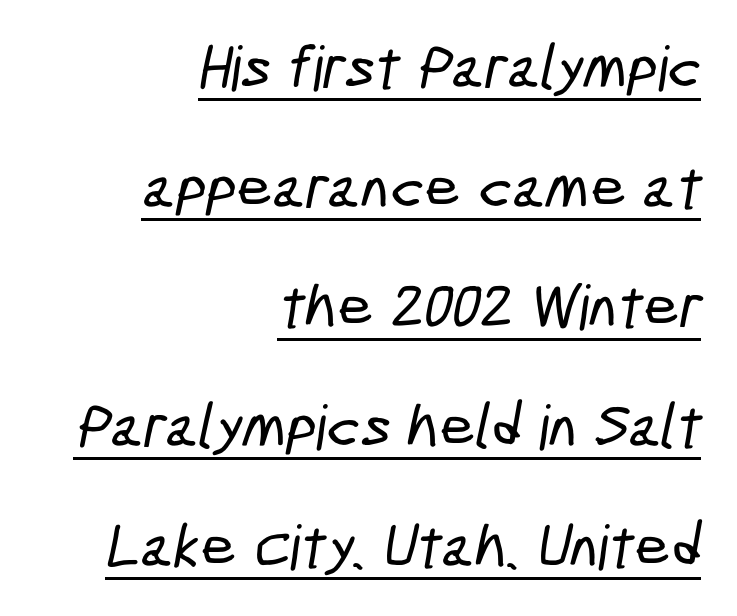
Line spacing here is loose. Each line of the rendering has a horizontal stroke beneath the glyphs. The text block is weighted toward the right margin, trailing off unevenly leftward. The face used here is proportionally spaced, like ordinary book or web type. How are the letters spaced? Ordinarily, with no added tracking.
